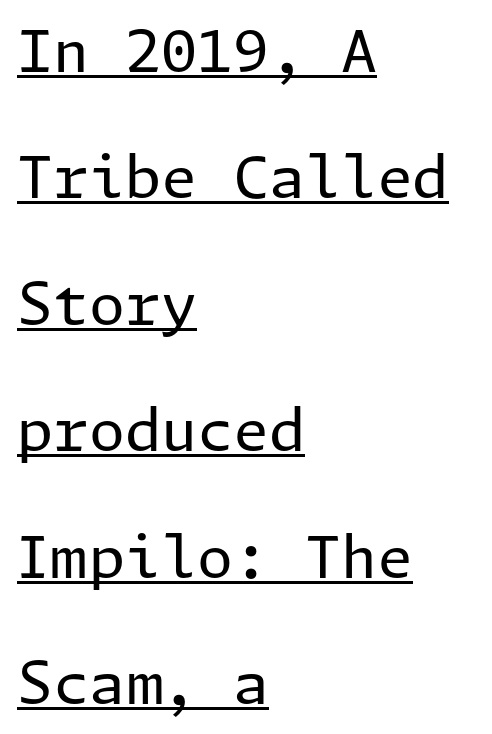
Q: Is the text bold? A: No.
Q: Is the text italic (slanted)? A: No, it is upright.
Q: Is the typeface a serif or a sans-serif typeface? A: Sans-serif.
Q: Is the text underlined? A: Yes.
Q: How is the paragraph aligned? A: Left-aligned.
Q: Is the spacing between letters normal or unusually wide? A: Normal.
Q: Is the spacing between lines tight, normal or loose? A: Loose.
Q: Width (condensed, normal, or wide)? A: Normal.
Q: Stroke contrast? A: Low.
Q: x-height? A: Medium.
